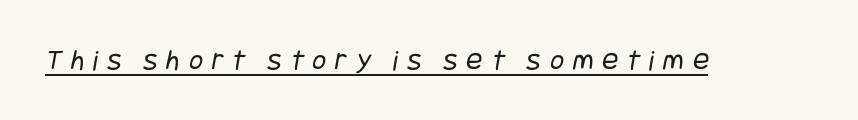
Q: Is the text bold? A: No.
Q: Is the typeface a serif or a sans-serif typeface? A: Sans-serif.
Q: Is the text underlined? A: Yes.
Q: Is the spacing between letters normal or unusually wide? A: Unusually wide.
Q: Width (condensed, normal, or wide)? A: Condensed.
Q: Stroke contrast? A: Low.
Q: x-height? A: Large.
